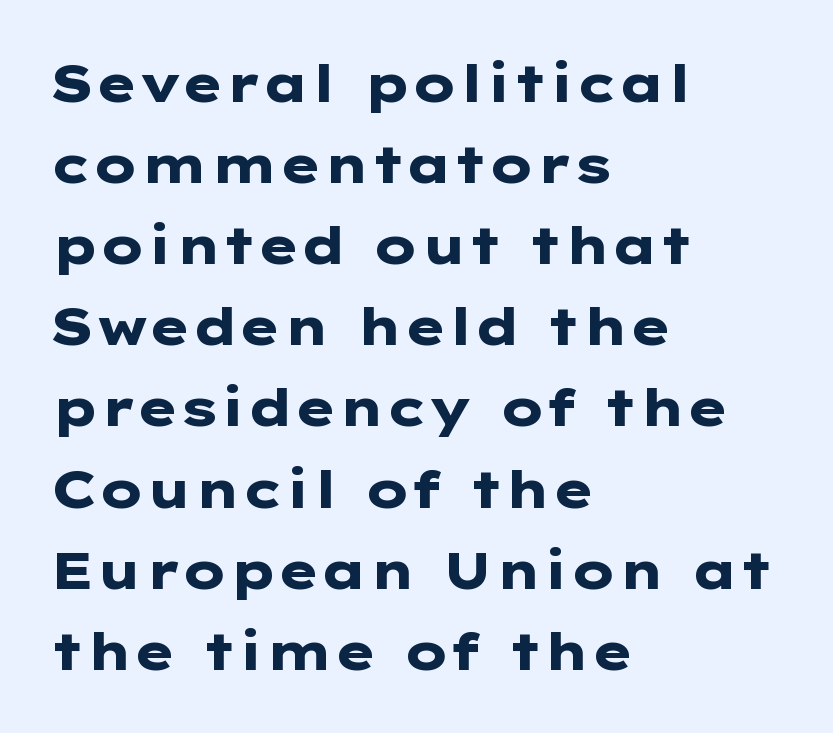
Q: Is the text bold? A: Yes.
Q: Is the text italic (slanted)? A: No, it is upright.
Q: Is the typeface a serif or a sans-serif typeface? A: Sans-serif.
Q: Is the text underlined? A: No.
Q: How is the paragraph aligned? A: Left-aligned.
Q: Is the spacing between letters normal or unusually wide? A: Normal.
Q: Is the spacing between lines tight, normal or loose? A: Normal.
Q: Width (condensed, normal, or wide)? A: Wide.
Q: Stroke contrast? A: Low.
Q: x-height? A: Medium.
